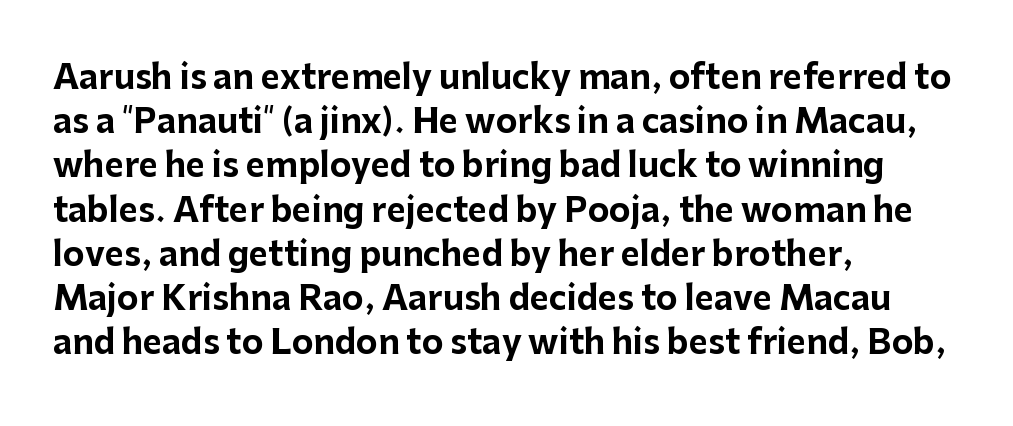
{"serif": "no", "italic": "no", "bold": "yes", "weight": "bold", "width": "normal", "stroke_contrast": "low", "x_height": "medium", "monospaced": "no", "underline": "no", "align": "left", "line_spacing": "normal", "line_spacing_ratio": 1.34, "letter_spacing": "normal", "letter_spacing_em": 0.0, "glyph_px": 33}
